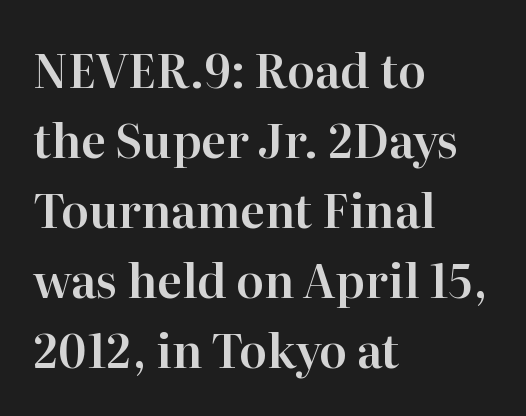
Q: Is the text italic (slanted)? A: No, it is upright.
Q: Is the typeface a serif or a sans-serif typeface? A: Serif.
Q: Is the text underlined? A: No.
Q: How is the paragraph aligned? A: Left-aligned.
Q: Is the spacing between letters normal or unusually wide? A: Normal.
Q: Is the spacing between lines tight, normal or loose? A: Normal.
Q: Width (condensed, normal, or wide)? A: Normal.
Q: Stroke contrast? A: High.
Q: x-height? A: Medium.
Q: Monospaced? A: No.
